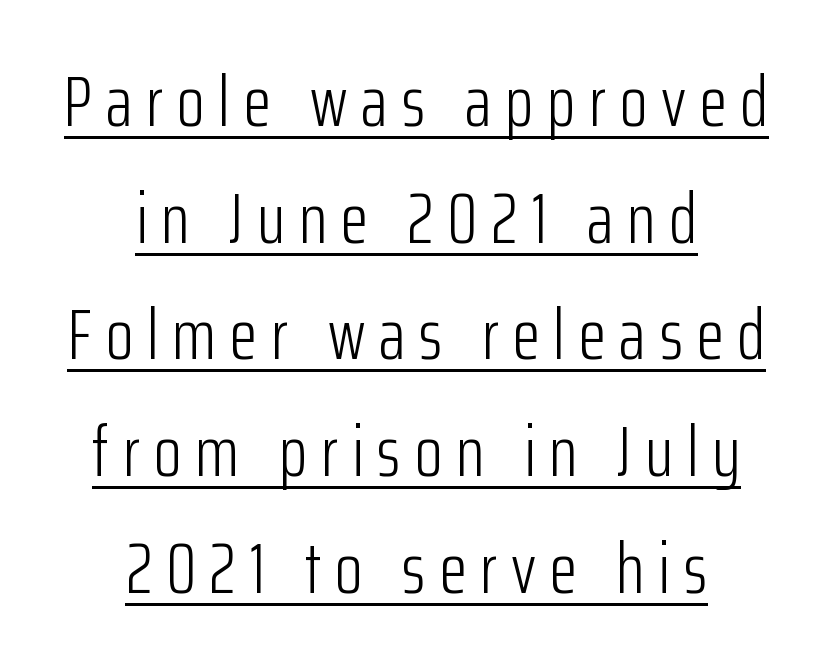
Q: Is the text bold? A: No.
Q: Is the text italic (slanted)? A: No, it is upright.
Q: Is the typeface a serif or a sans-serif typeface? A: Sans-serif.
Q: Is the text underlined? A: Yes.
Q: How is the paragraph aligned? A: Centered.
Q: Is the spacing between lines tight, normal or loose? A: Normal.
Q: Width (condensed, normal, or wide)? A: Condensed.
Q: Stroke contrast? A: Low.
Q: x-height? A: Medium.
Q: Monospaced? A: No.
